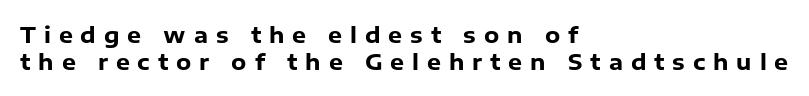
Q: Is the text bold? A: Yes.
Q: Is the text italic (slanted)? A: No, it is upright.
Q: Is the text underlined? A: No.
Q: How is the paragraph aligned? A: Left-aligned.
Q: Is the spacing between letters normal or unusually wide? A: Unusually wide.
Q: Is the spacing between lines tight, normal or loose? A: Normal.
